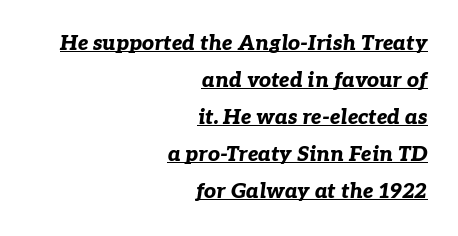
Q: Is the text bold? A: Yes.
Q: Is the text italic (slanted)? A: Yes, it leans right by about 7 degrees.
Q: Is the text underlined? A: Yes.
Q: How is the paragraph aligned? A: Right-aligned.
Q: Is the spacing between letters normal or unusually wide? A: Normal.
